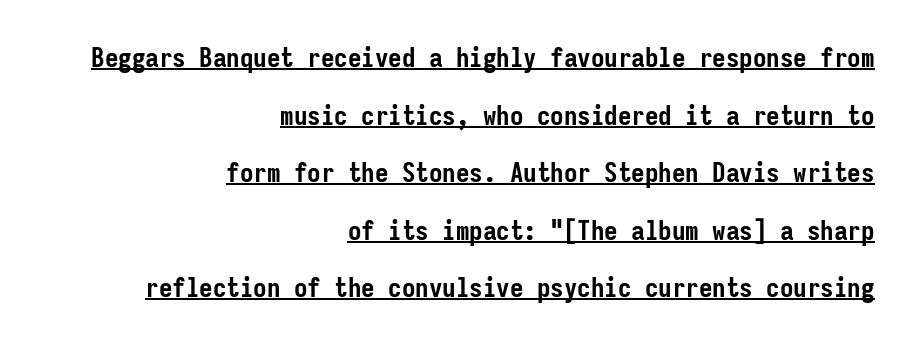
Q: Is the text bold? A: Yes.
Q: Is the text italic (slanted)? A: No, it is upright.
Q: Is the text underlined? A: Yes.
Q: How is the paragraph aligned? A: Right-aligned.
Q: Is the spacing between letters normal or unusually wide? A: Normal.
Q: Is the spacing between lines tight, normal or loose? A: Loose.
